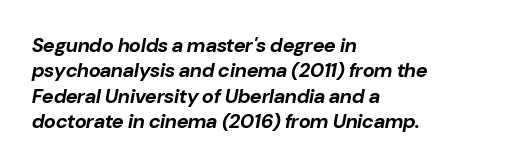
Q: Is the text bold? A: Yes.
Q: Is the text italic (slanted)? A: Yes, it leans right by about 10 degrees.
Q: Is the text underlined? A: No.
Q: How is the paragraph aligned? A: Left-aligned.
Q: Is the spacing between letters normal or unusually wide? A: Normal.
Q: Is the spacing between lines tight, normal or loose? A: Normal.
